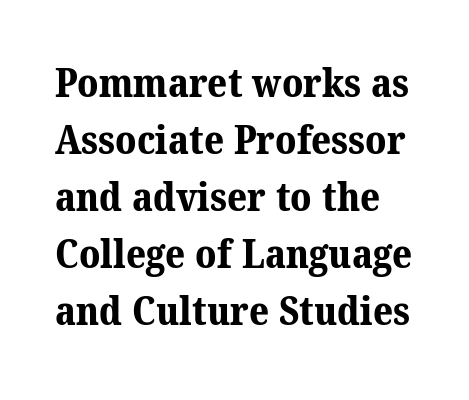
Q: Is the text bold? A: Yes.
Q: Is the typeface a serif or a sans-serif typeface? A: Serif.
Q: Is the text underlined? A: No.
Q: Is the spacing between letters normal or unusually wide? A: Normal.
Q: Is the spacing between lines tight, normal or loose? A: Normal.
Q: Width (condensed, normal, or wide)? A: Normal.
Q: Stroke contrast? A: Medium.
Q: x-height? A: Medium.
Q: Monospaced? A: No.
